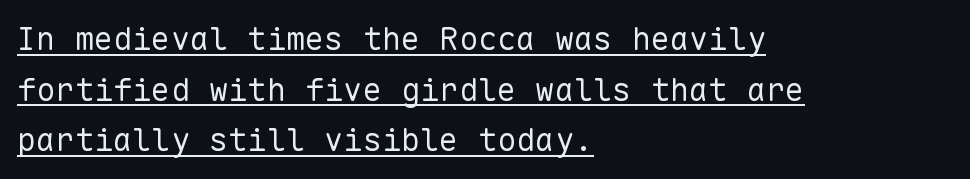
{"serif": "no", "italic": "no", "bold": "no", "weight": "regular", "width": "normal", "stroke_contrast": "low", "x_height": "medium", "monospaced": "yes", "underline": "yes", "align": "left", "line_spacing": "normal", "line_spacing_ratio": 1.58, "letter_spacing": "normal", "letter_spacing_em": 0.0, "glyph_px": 32}
